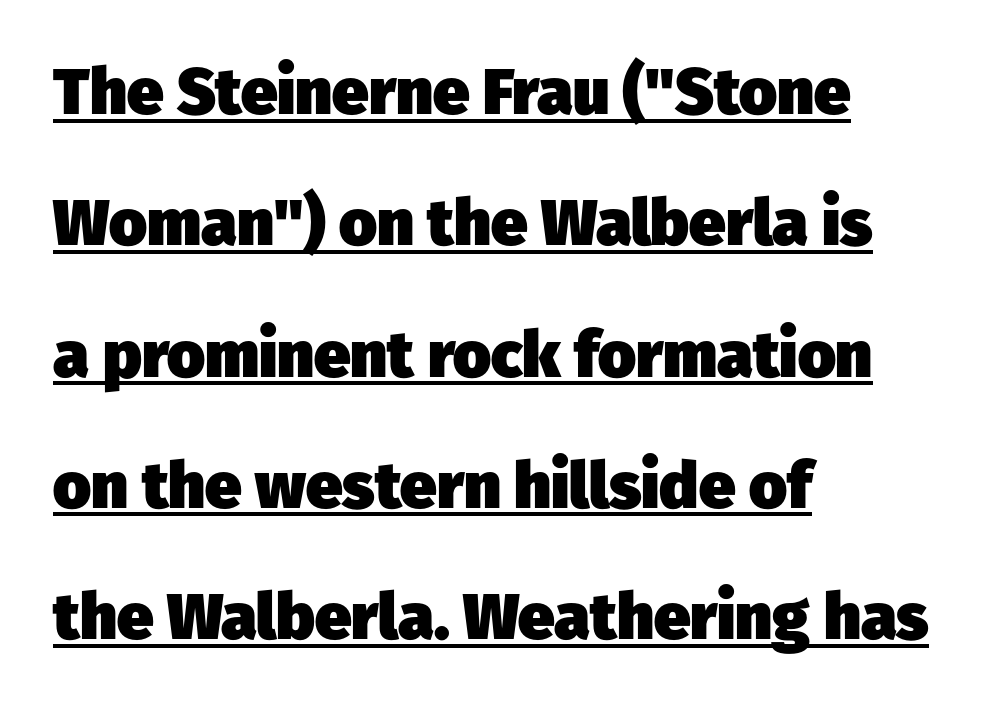
The image shows 65 px heavy sans-serif type; set left-aligned, loose line spacing (2.02x), normal letter spacing, underlined; low stroke contrast and a medium x-height.
